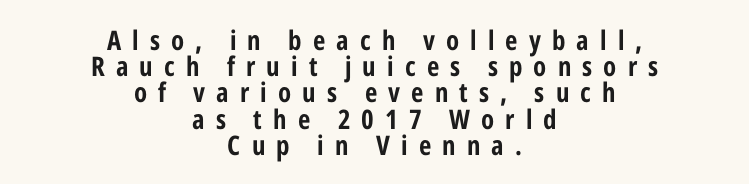
Honestly, the rows look squashed on top of each other. The horizontal fit of the characters is loose and conspicuously gappy. The passage shown is not underscored anywhere. Typesetter's note: full bold, strokes at maximum text heaviness.
